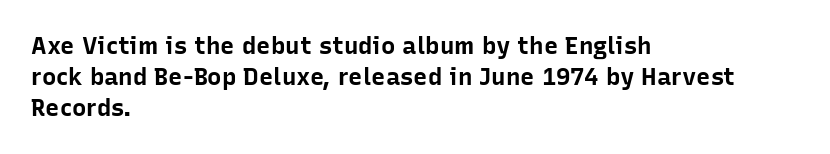
The image shows 24 px bold type, upright; set left-aligned, normal line spacing (1.3x), normal letter spacing, not underlined.
